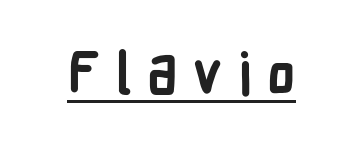
The image shows 58 px semibold, condensed sans-serif type, upright; set unusually wide letter spacing (+0.25 em), underlined; low stroke contrast and a medium x-height.
